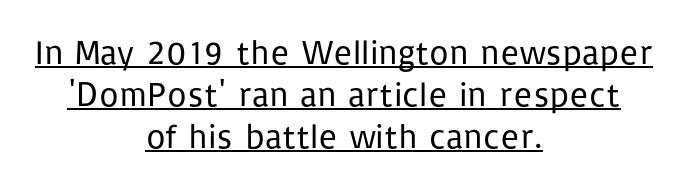
The image shows 34 px regular-weight sans-serif type, upright; set centered, line spacing 1.24x, normal letter spacing, underlined; low stroke contrast and a medium x-height.
